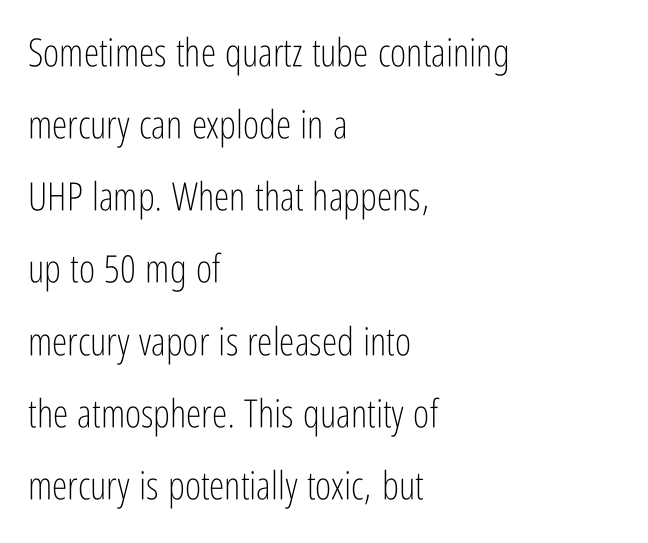
{"serif": "no", "italic": "no", "bold": "no", "weight": "light", "width": "condensed", "stroke_contrast": "low", "x_height": "medium", "monospaced": "no", "underline": "no", "align": "left", "line_spacing_ratio": 1.85, "letter_spacing": "normal", "letter_spacing_em": 0.0, "glyph_px": 39}
